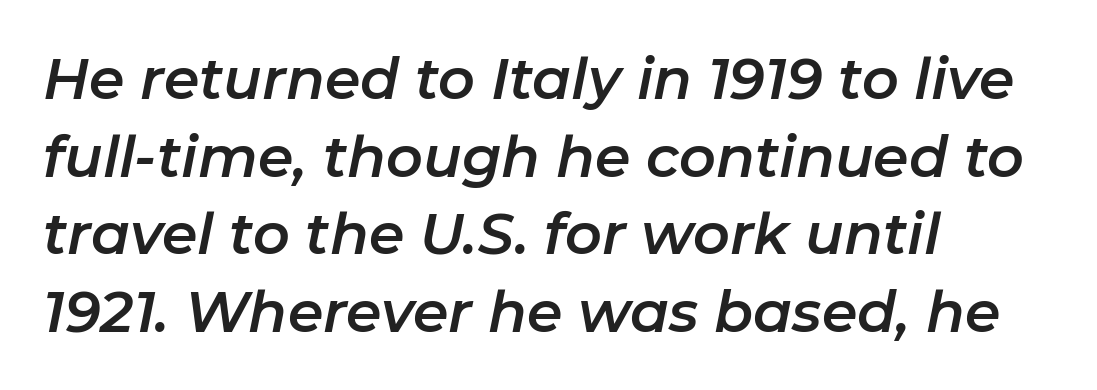
The image shows 57 px text type, italic (leaning right); set left-aligned, normal line spacing (1.36x), normal letter spacing, not underlined; low stroke contrast and a medium x-height.
